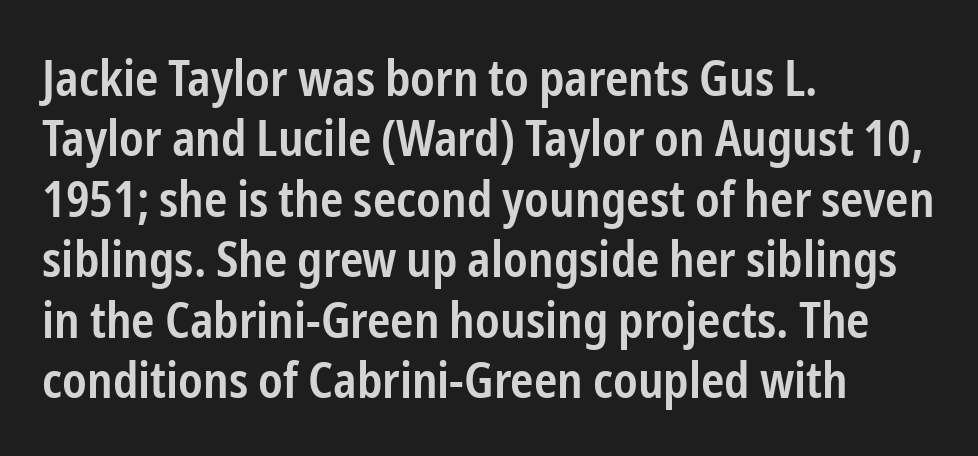
{"serif": "no", "italic": "no", "bold": "semi", "weight": "semibold", "width": "condensed", "stroke_contrast": "low", "x_height": "medium", "monospaced": "no", "underline": "no", "align": "left", "line_spacing_ratio": 1.21, "letter_spacing": "normal", "letter_spacing_em": 0.0, "glyph_px": 50}
